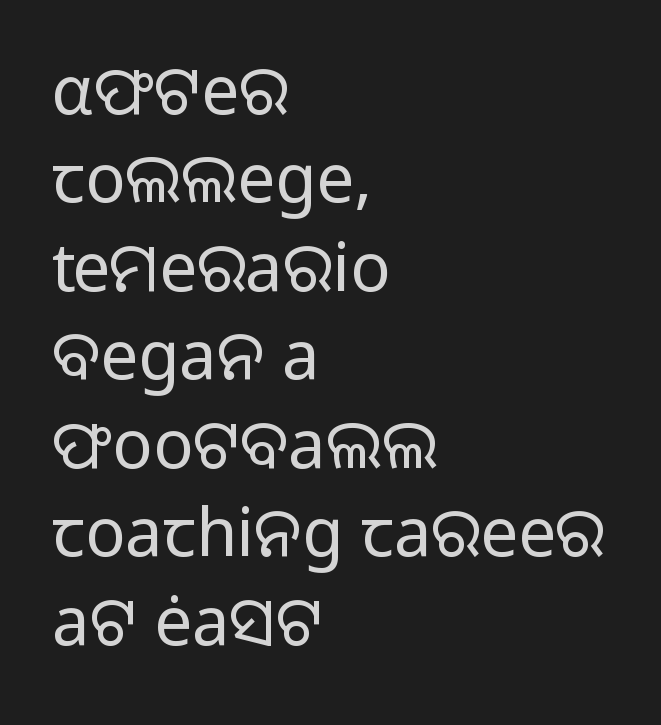
Q: Is the text bold? A: No.
Q: Is the text italic (slanted)? A: No, it is upright.
Q: Is the typeface a serif or a sans-serif typeface? A: Sans-serif.
Q: Is the text underlined? A: No.
Q: How is the paragraph aligned? A: Left-aligned.
Q: Is the spacing between letters normal or unusually wide? A: Normal.
Q: Is the spacing between lines tight, normal or loose? A: Normal.
Q: Width (condensed, normal, or wide)? A: Normal.
Q: Stroke contrast? A: Low.
Q: x-height? A: Medium.
Q: Monospaced? A: No.
